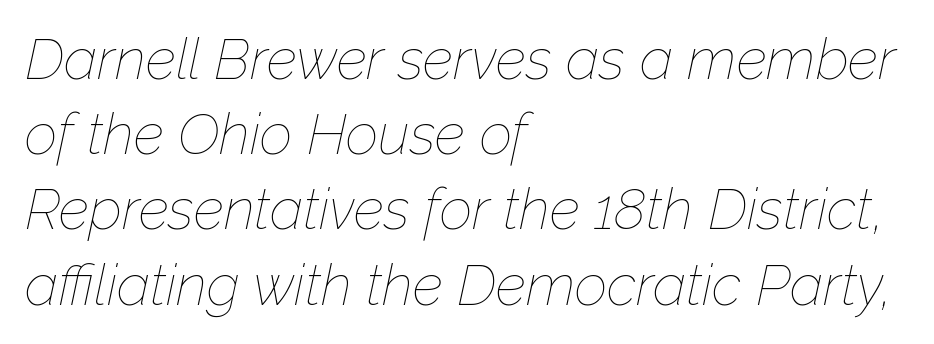
You can tell it's italic because the verticals aren't actually vertical. These lines keep a tight, regular rhythm from letter to letter. The paragraph has a hard left edge and a soft right edge. The rendering uses a moderate line-height, typical for paragraphs.
